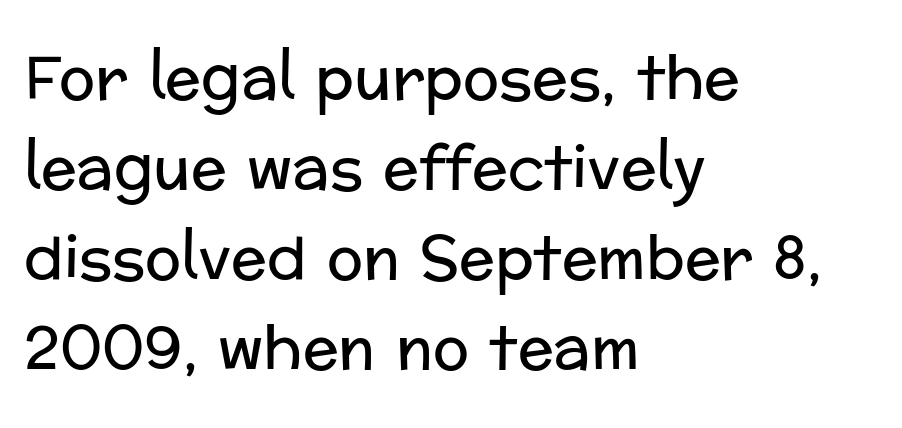
The image shows 60 px regular-weight sans-serif type, upright; set left-aligned, normal line spacing (1.5x), normal letter spacing, not underlined; low stroke contrast and a medium x-height.
